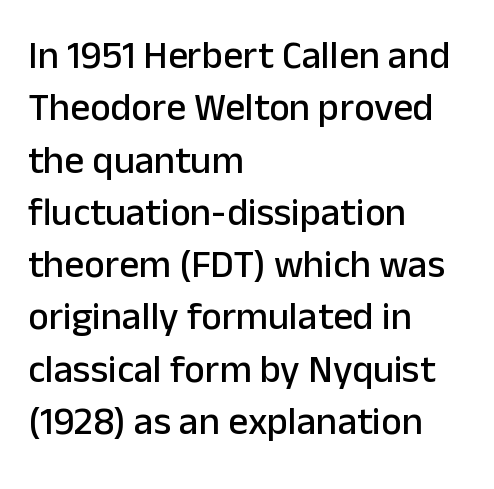
{"serif": "no", "italic": "no", "width": "normal", "stroke_contrast": "low", "x_height": "medium", "monospaced": "no", "underline": "no", "align": "left", "line_spacing": "normal", "line_spacing_ratio": 1.34, "letter_spacing": "normal", "letter_spacing_em": 0.0, "glyph_px": 39}
